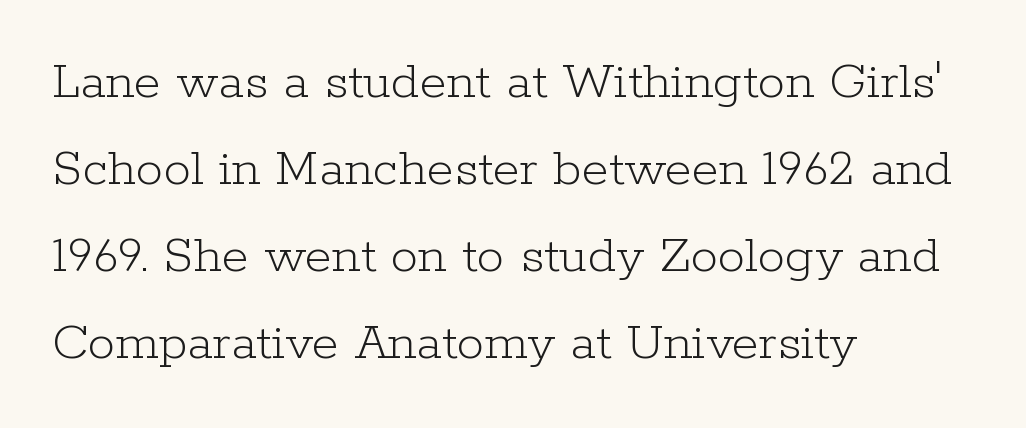
{"serif": "yes", "italic": "no", "bold": "no", "weight": "light", "width": "normal", "stroke_contrast": "low", "x_height": "medium", "monospaced": "no", "underline": "no", "align": "left", "line_spacing": "normal", "line_spacing_ratio": 1.58, "letter_spacing": "normal", "letter_spacing_em": 0.0, "glyph_px": 55}
